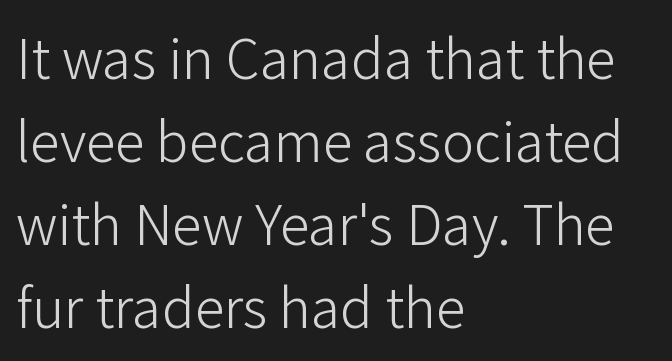
Q: Is the text bold? A: No.
Q: Is the text italic (slanted)? A: No, it is upright.
Q: Is the typeface a serif or a sans-serif typeface? A: Sans-serif.
Q: Is the text underlined? A: No.
Q: How is the paragraph aligned? A: Left-aligned.
Q: Is the spacing between letters normal or unusually wide? A: Normal.
Q: Is the spacing between lines tight, normal or loose? A: Normal.
Q: Width (condensed, normal, or wide)? A: Normal.
Q: Stroke contrast? A: Low.
Q: x-height? A: Medium.
Q: Monospaced? A: No.
